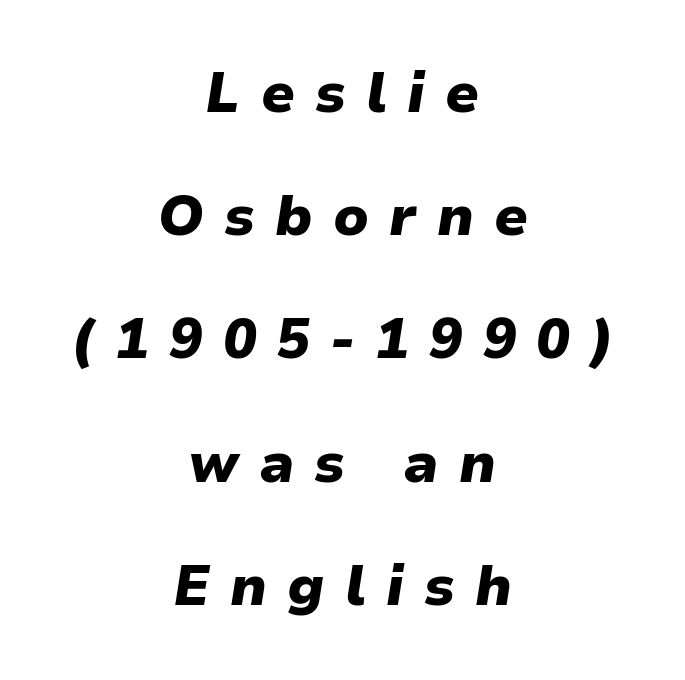
The image shows 56 px heavy type, italic (leaning right); set centered, loose line spacing (2.2x), unusually wide letter spacing (+0.36 em), not underlined; low stroke contrast and a medium x-height.
